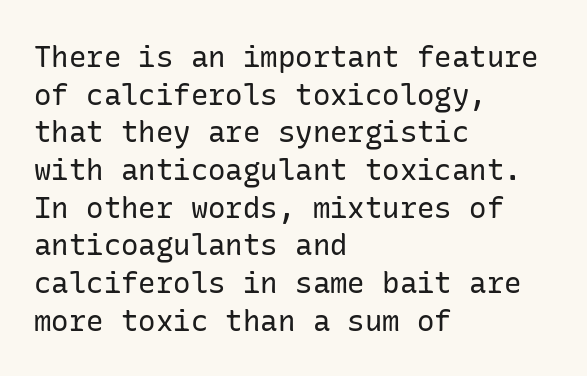
The image shows 29 px regular-weight sans-serif type, upright; set left-aligned, normal line spacing (1.3x), normal letter spacing, not underlined; low stroke contrast and a medium x-height.
